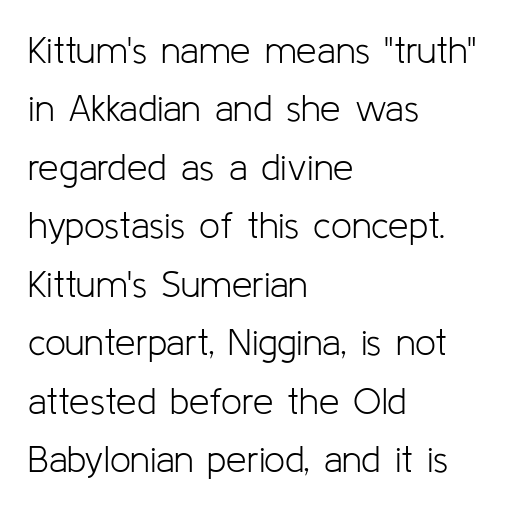
The face used here is proportionally spaced, like ordinary book or web type. Stems and bowls with no extra thickness — not bold. Unmarked baselines from the first word to the last. A normal amount of white space separates one row of letters from the next.
